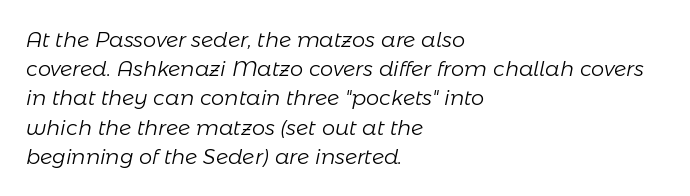
Q: Is the text bold? A: No.
Q: Is the text italic (slanted)? A: Yes, it leans right by about 11 degrees.
Q: Is the text underlined? A: No.
Q: How is the paragraph aligned? A: Left-aligned.
Q: Is the spacing between letters normal or unusually wide? A: Normal.
Q: Is the spacing between lines tight, normal or loose? A: Normal.
